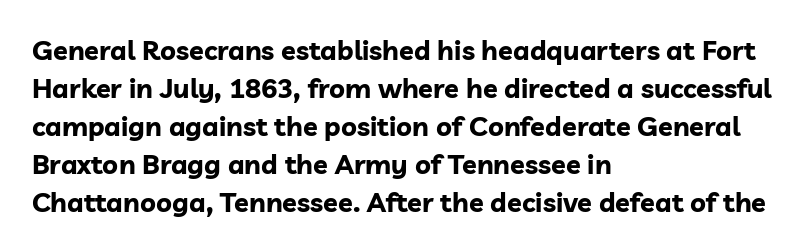
The image shows 27 px bold type, upright; set left-aligned, normal line spacing (1.41x), normal letter spacing, not underlined.
